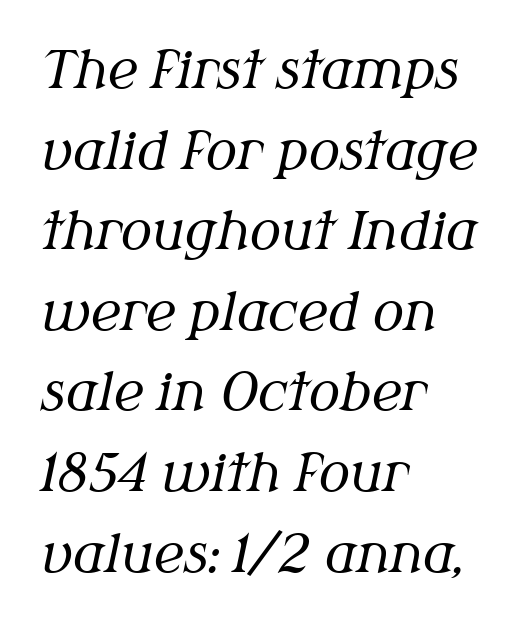
The rendering uses natural spacing where letterforms have individual widths. Think standard paragraph weight, or any step lighter than that. This is serif lettering, the kind often seen in printed books. The specimen omits any rule beneath the text block's lines. The rendering keeps characters at their native spacing. Notice how descenders clear the ascenders below comfortably — that's standard leading.
